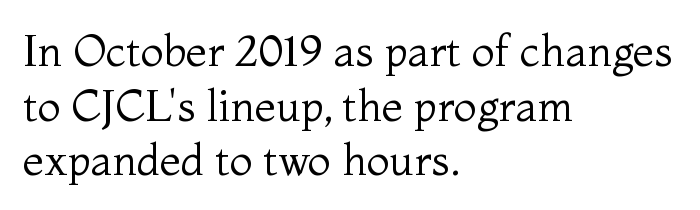
{"serif": "yes", "italic": "no", "bold": "no", "weight": "regular", "width": "normal", "stroke_contrast": "medium", "x_height": "medium", "monospaced": "no", "underline": "no", "align": "left", "line_spacing": "normal", "line_spacing_ratio": 1.27, "letter_spacing": "normal", "letter_spacing_em": 0.0, "glyph_px": 43}
